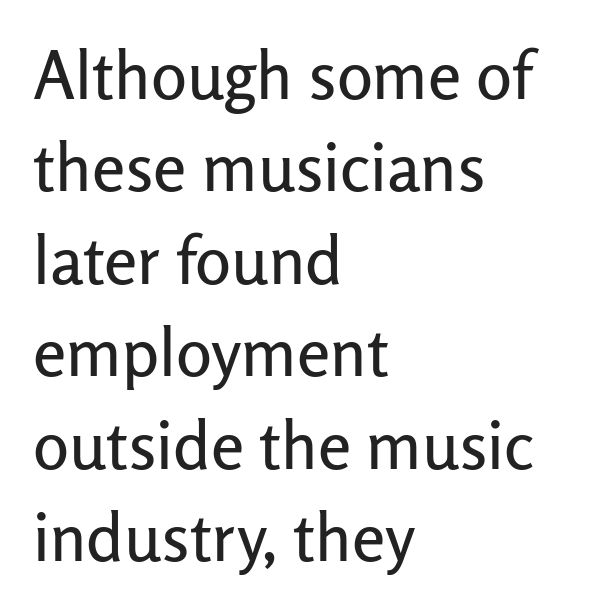
{"serif": "no", "italic": "no", "width": "normal", "stroke_contrast": "low", "x_height": "medium", "monospaced": "no", "underline": "no", "align": "left", "line_spacing": "normal", "line_spacing_ratio": 1.38, "letter_spacing": "normal", "letter_spacing_em": 0.0, "glyph_px": 67}
